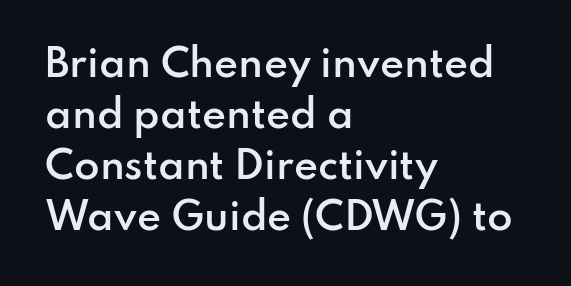
The image shows 37 px semibold sans-serif type, upright; set left-aligned, normal line spacing (1.38x), normal letter spacing, not underlined; low stroke contrast and a small x-height.
